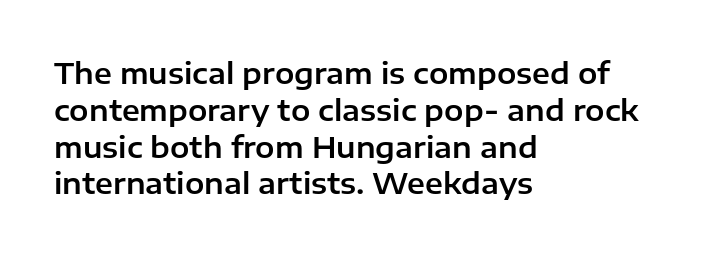
Students, note that the glyphs here touch the page at normal intervals. Lines of text with bare space underneath. Think of a printed novel: that variable character pitch is what you see here. Look at the bottom of the vertical strokes: they stop flat, with no serifs.
